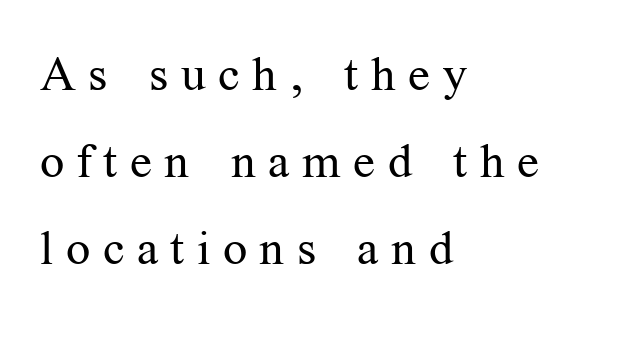
Characters follow at a spacing far wider than the type designer built in. Lines of text with bare space underneath. This sample uses an upright cut, with every glyph sitting square on the baseline. Which margin do the lines hug? The left one — the right edge is uneven. The face used here is seriffed, in the tradition of book romans.
